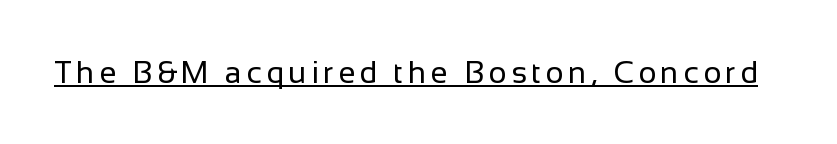
Q: Is the text bold? A: No.
Q: Is the text italic (slanted)? A: No, it is upright.
Q: Is the typeface a serif or a sans-serif typeface? A: Sans-serif.
Q: Is the text underlined? A: Yes.
Q: Width (condensed, normal, or wide)? A: Normal.
Q: Stroke contrast? A: Low.
Q: x-height? A: Medium.
Q: Monospaced? A: No.
